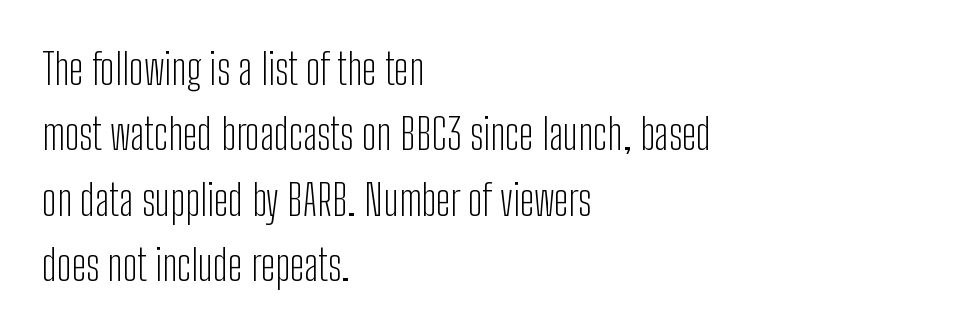
Q: Is the text bold? A: No.
Q: Is the text italic (slanted)? A: No, it is upright.
Q: Is the typeface a serif or a sans-serif typeface? A: Sans-serif.
Q: Is the text underlined? A: No.
Q: How is the paragraph aligned? A: Left-aligned.
Q: Is the spacing between letters normal or unusually wide? A: Normal.
Q: Is the spacing between lines tight, normal or loose? A: Normal.
Q: Width (condensed, normal, or wide)? A: Condensed.
Q: Stroke contrast? A: Low.
Q: x-height? A: Medium.
Q: Monospaced? A: No.
